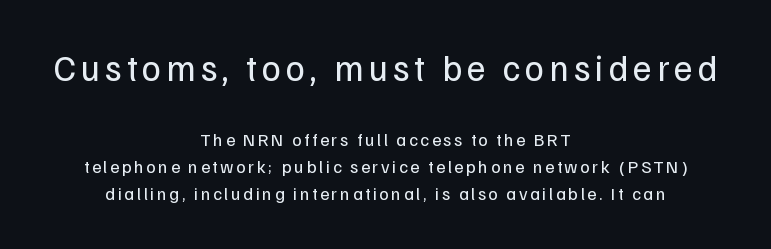
Stroke thickness stays within the range of a standard reading face or lighter. Posture: straight, roman, zero tilt. Two sizes are in play, and the larger belongs to the first block. Which margin do the lines hug? Neither — every line sits in the middle. The designer left line spacing at the default.
